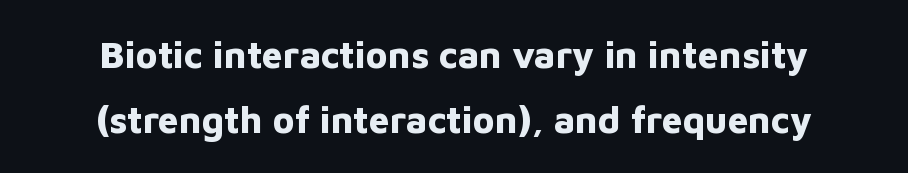
{"serif": "no", "italic": "no", "bold": "yes", "weight": "bold", "width": "normal", "stroke_contrast": "low", "x_height": "medium", "monospaced": "no", "underline": "no", "align": "center", "line_spacing_ratio": 1.75, "letter_spacing": "normal", "letter_spacing_em": 0.0, "glyph_px": 37}
